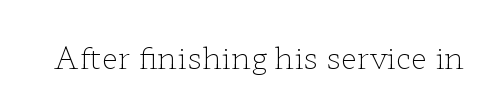
The characters display serif detailing at their extremities. Underlining? Definitely not there. This sample has the flowing, uneven cadence of proportional lettering. Every character sits straight up, as roman type does. Bold? No — there's no thickening of the strokes.
